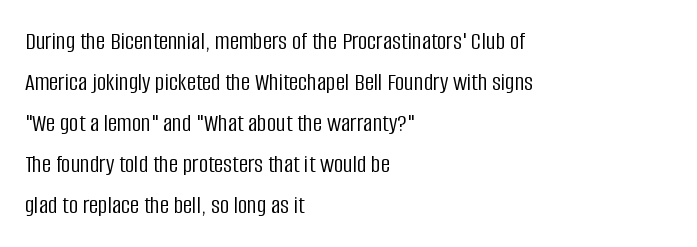
The words here are not underlined. Unbolded letterforms with no extra heft. Quick note: interline space is typical. These lines stack with their left ends in a neat column. Ordinary non-slanted type is in use. Here the glyphs are tracked normally, forming tight word shapes.
